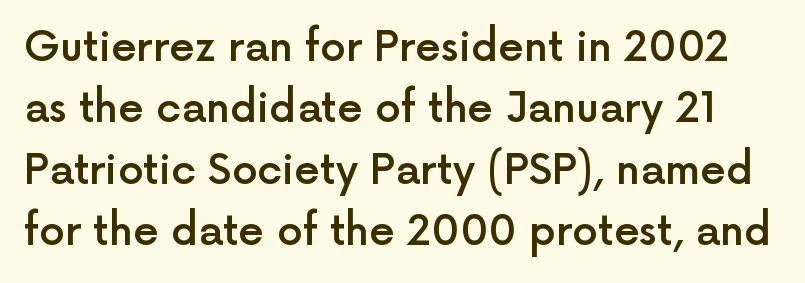
The image shows 41 px semibold sans-serif type, upright; set normal line spacing (1.5x), normal letter spacing, not underlined; a medium x-height.
